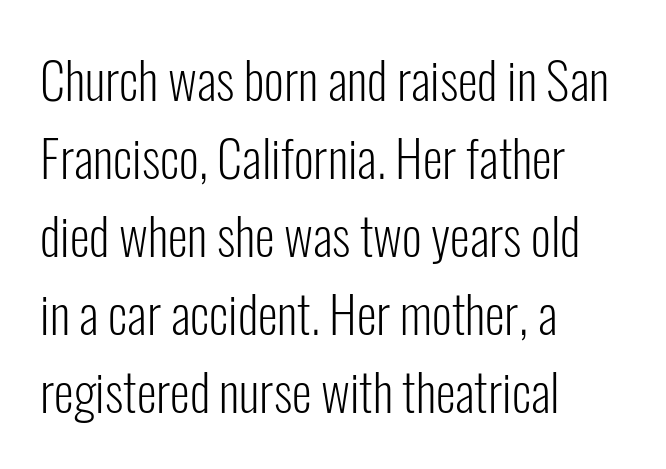
Q: Is the text bold? A: No.
Q: Is the text italic (slanted)? A: No, it is upright.
Q: Is the typeface a serif or a sans-serif typeface? A: Sans-serif.
Q: Is the text underlined? A: No.
Q: How is the paragraph aligned? A: Left-aligned.
Q: Is the spacing between letters normal or unusually wide? A: Normal.
Q: Is the spacing between lines tight, normal or loose? A: Normal.
Q: Width (condensed, normal, or wide)? A: Condensed.
Q: Stroke contrast? A: Low.
Q: x-height? A: Medium.
Q: Monospaced? A: No.
